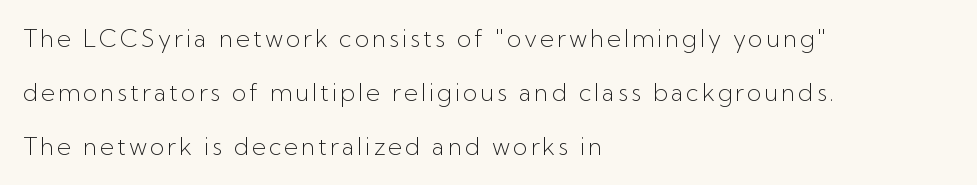
Nothing heavy about these letters — not bold at all. Loosely led — the rows are spread out. This is roman type, the default non-slanted kind. Underline: absent. Is the block centered? No — it sits flush against the left margin.
